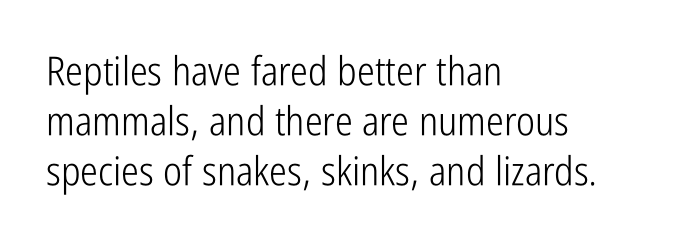
{"serif": "no", "italic": "no", "bold": "no", "weight": "light", "width": "condensed", "stroke_contrast": "low", "x_height": "medium", "monospaced": "no", "underline": "no", "align": "left", "line_spacing": "normal", "line_spacing_ratio": 1.25, "letter_spacing": "normal", "letter_spacing_em": 0.0, "glyph_px": 40}
